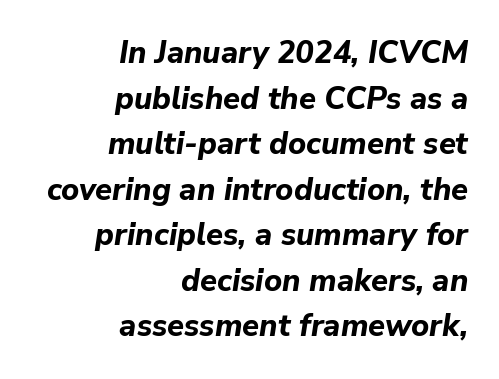
The image shows 31 px bold type, italic (leaning right); set right-aligned, normal line spacing (1.47x), normal letter spacing, not underlined; low stroke contrast and a medium x-height.
